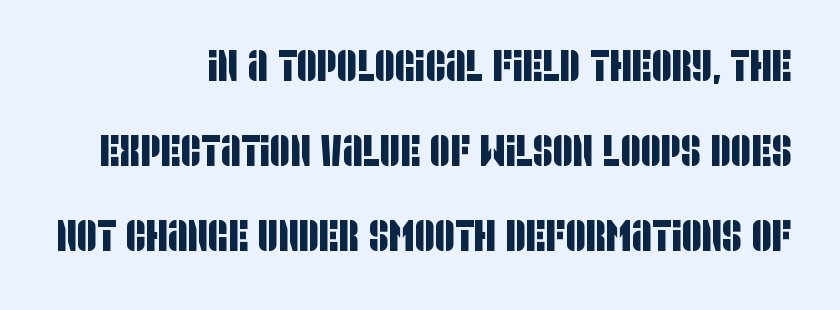
{"serif": "no", "width": "condensed", "stroke_contrast": "low", "x_height": "large", "monospaced": "no", "underline": "no", "align": "right", "line_spacing": "loose", "line_spacing_ratio": 1.93, "letter_spacing": "normal", "letter_spacing_em": 0.0, "glyph_px": 44}
